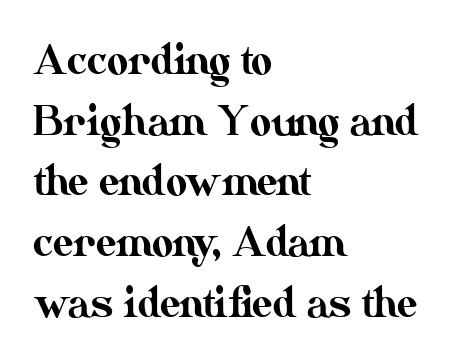
The image shows 41 px text type, upright; set left-aligned, normal line spacing (1.48x), normal letter spacing, not underlined; medium stroke contrast and a small x-height.
